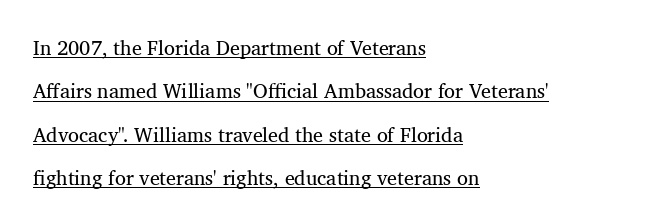
The face looks like a standard text weight, possibly lighter. One glance says open: line gaps are wider than usual. Quick note: underline on. Italic? Not at all — the glyphs are vertical. The compositor pushed each line to the left boundary. The horizontal fit of the characters is conventional and even.
